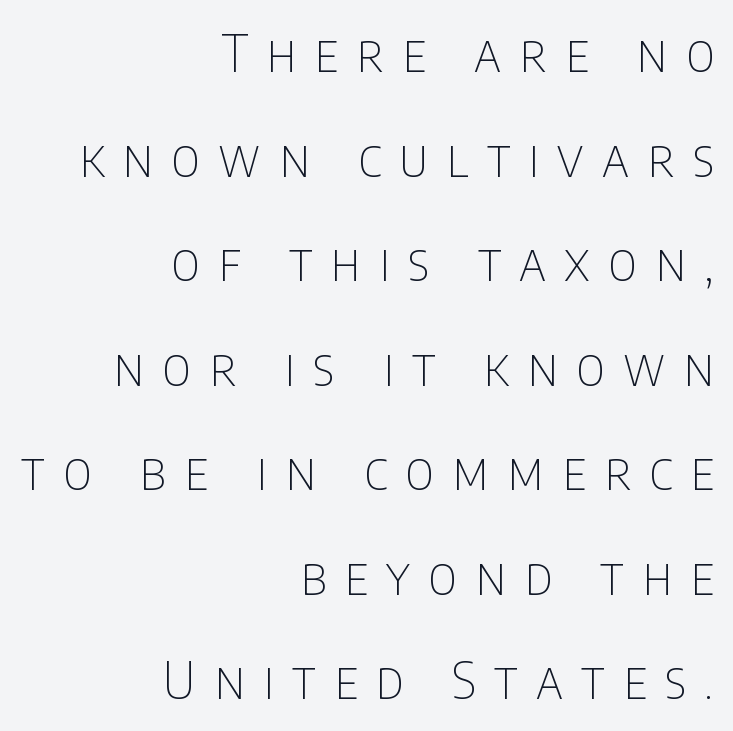
Q: Is the text bold? A: No.
Q: Is the text italic (slanted)? A: No, it is upright.
Q: Is the typeface a serif or a sans-serif typeface? A: Sans-serif.
Q: Is the text underlined? A: No.
Q: How is the paragraph aligned? A: Right-aligned.
Q: Is the spacing between letters normal or unusually wide? A: Unusually wide.
Q: Is the spacing between lines tight, normal or loose? A: Loose.
Q: Width (condensed, normal, or wide)? A: Condensed.
Q: Stroke contrast? A: Low.
Q: x-height? A: Large.
Q: Monospaced? A: No.
